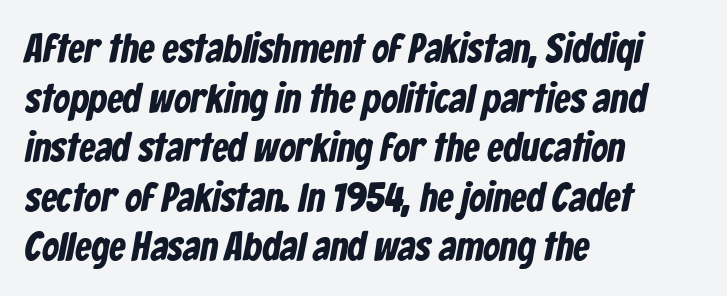
{"serif": "no", "bold": "yes", "weight": "bold", "width": "condensed", "stroke_contrast": "low", "x_height": "medium", "monospaced": "no", "underline": "no", "align": "left", "line_spacing_ratio": 1.21, "letter_spacing": "normal", "letter_spacing_em": 0.0, "glyph_px": 41}
